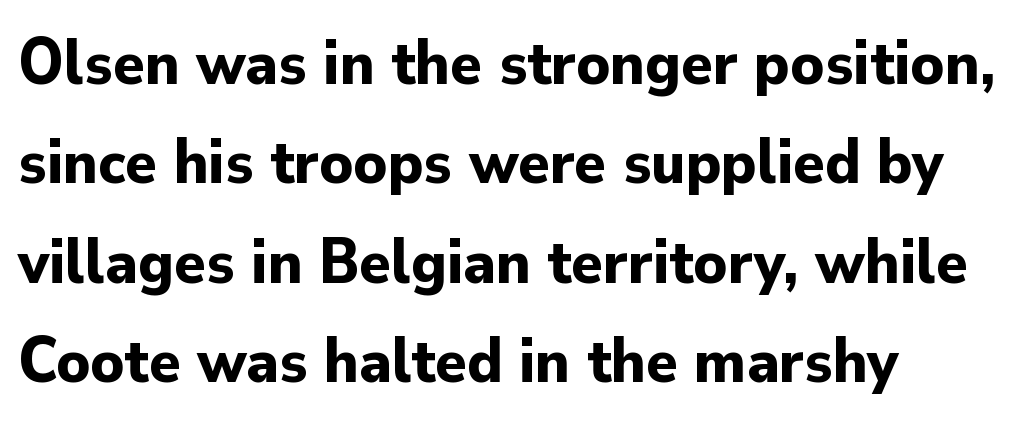
The image shows 65 px bold sans-serif type, upright; set left-aligned, normal line spacing (1.53x), normal letter spacing, not underlined; low stroke contrast and a small x-height.
